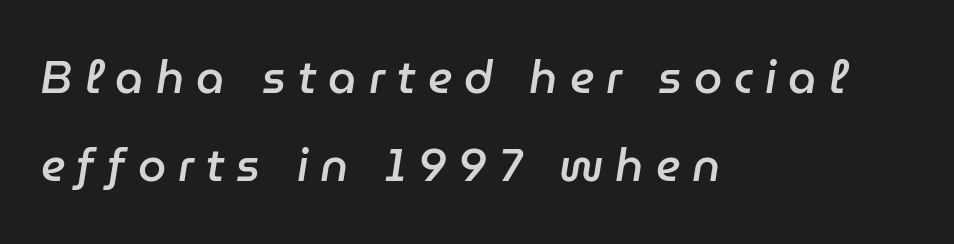
The image shows 45 px semibold type, italic (leaning right); set left-aligned, loose line spacing (1.96x), unusually wide letter spacing (+0.27 em), not underlined; low stroke contrast and a medium x-height.
